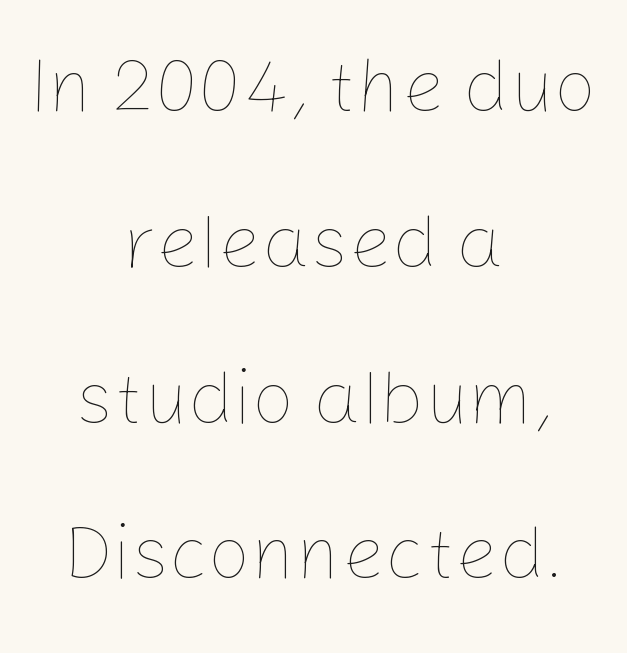
The image shows 76 px thin type, upright; set centered, loose line spacing (2.05x), normal letter spacing, not underlined; low stroke contrast and a medium x-height.
